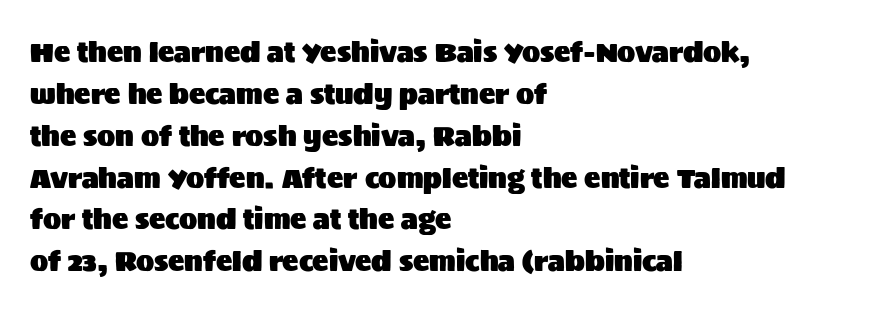
{"italic": "no", "underline": "no", "align": "left", "line_spacing": "normal", "line_spacing_ratio": 1.55, "letter_spacing": "normal", "letter_spacing_em": 0.0, "glyph_px": 27}
